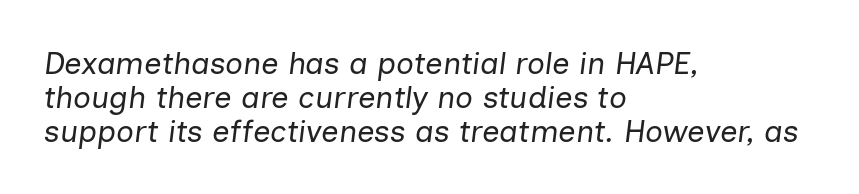
{"italic": "yes", "lean": "right", "slant_degrees": 7, "bold": "no", "weight": "regular", "width": "normal", "stroke_contrast": "low", "x_height": "medium", "monospaced": "no", "underline": "no", "align": "left", "line_spacing": "tight", "line_spacing_ratio": 1.09, "letter_spacing": "normal", "letter_spacing_em": 0.0, "glyph_px": 31}
